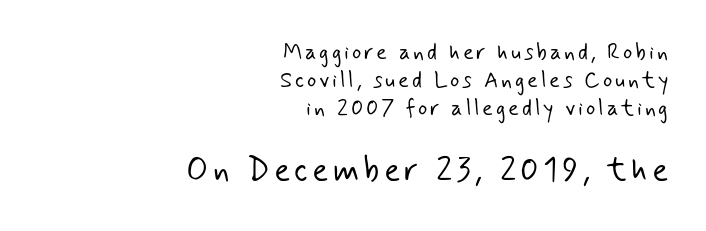
Is the block centered? No — it sits flush against the right margin. Character widths vary here, with narrow letters taking less room than wide ones. Letterform terminals end flat and unadorned throughout the passage. The strip under each line holds only bare page.
